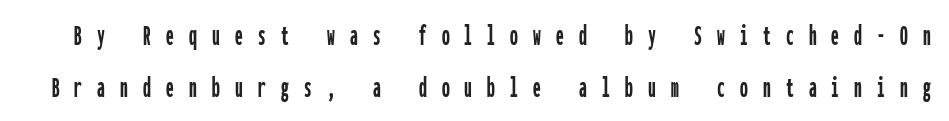
{"serif": "no", "italic": "no", "width": "condensed", "stroke_contrast": "low", "x_height": "medium", "monospaced": "yes", "underline": "no", "line_spacing": "normal", "line_spacing_ratio": 1.67, "letter_spacing": "wide", "letter_spacing_em": 0.49, "glyph_px": 31}
